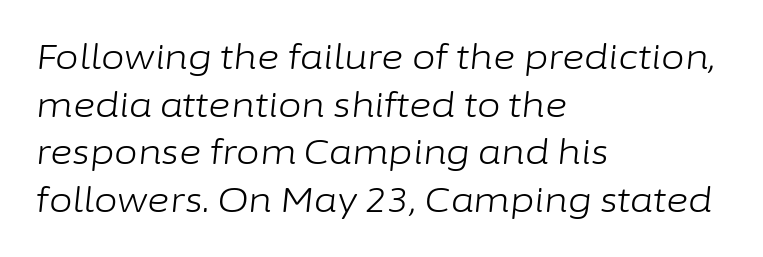
You can tell it's italic because the verticals aren't actually vertical. The gaps between neighbouring characters are ordinary and unremarkable. Descenders hang freely into open space. Each letter keeps its own natural width here, so spacing adapts to shape.
